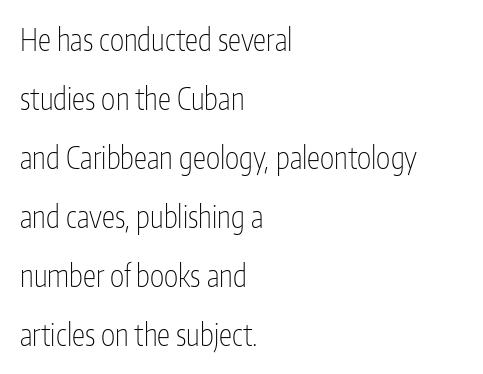
{"serif": "no", "italic": "no", "bold": "no", "weight": "thin", "width": "condensed", "stroke_contrast": "low", "x_height": "medium", "monospaced": "no", "underline": "no", "align": "left", "line_spacing": "loose", "line_spacing_ratio": 1.97, "letter_spacing": "normal", "letter_spacing_em": 0.0, "glyph_px": 30}
